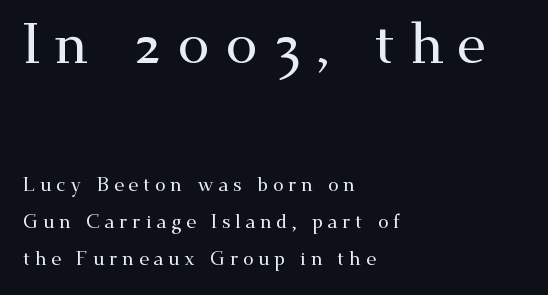
{"serif": "yes", "italic": "no", "width": "wide", "stroke_contrast": "medium", "x_height": "small", "monospaced": "no", "underline": "no", "align": "left", "line_spacing": "loose", "line_spacing_ratio": 1.95, "letter_spacing": "wide", "letter_spacing_em": 0.25, "larger_block": "first", "size_ratio": 2.95, "glyph_px": 56}
